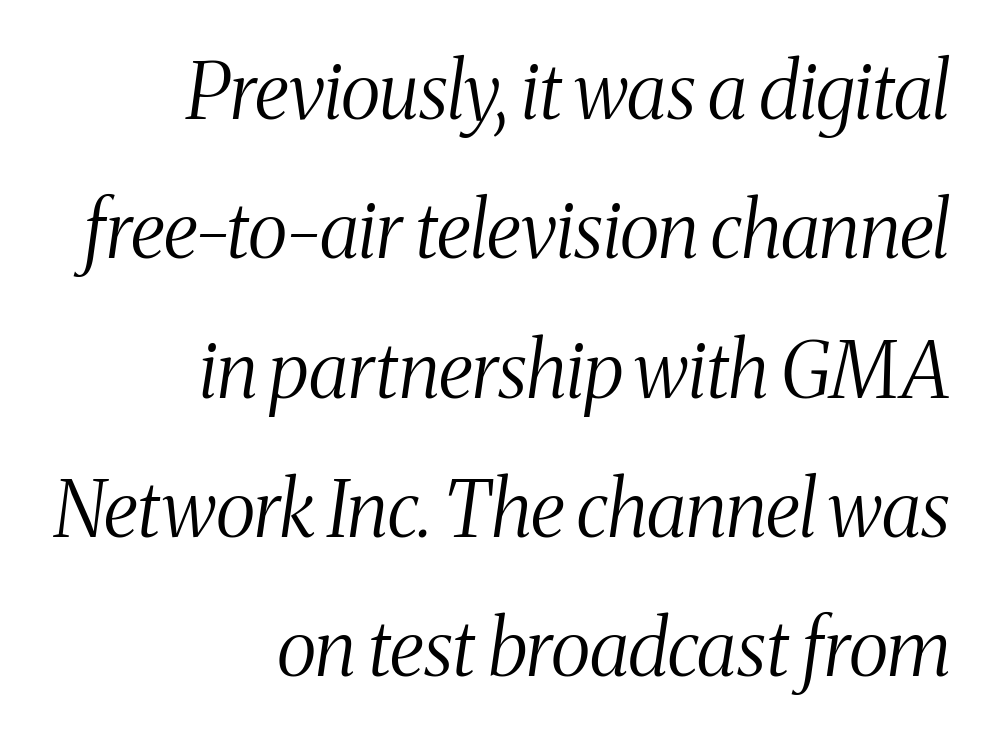
Notice how the stems are inclined rather than vertical — that's the hallmark of italics. Nothing unusual about the tracking: characters are spaced as the font intends. The letters advance in unequal steps, a hallmark of proportional type. Only glyphs here, with clear space below each row. The strokes are not fattened; the text isn't bold.
